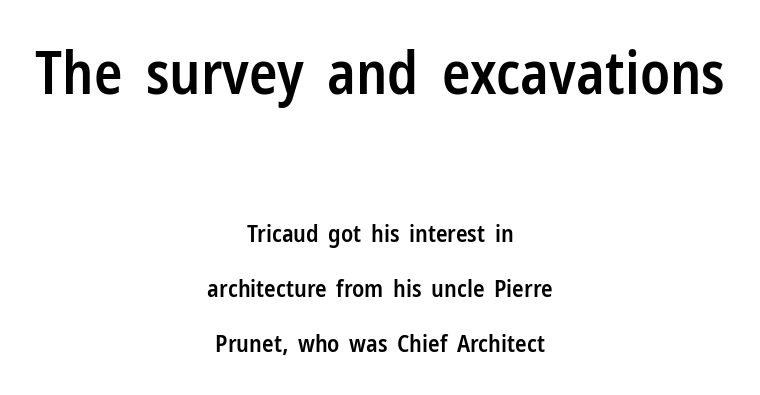
Q: Is the text bold? A: Semi-bold.
Q: Is the text italic (slanted)? A: No, it is upright.
Q: Is the typeface a serif or a sans-serif typeface? A: Sans-serif.
Q: Is the text underlined? A: No.
Q: How is the paragraph aligned? A: Centered.
Q: Is the spacing between letters normal or unusually wide? A: Normal.
Q: Is the spacing between lines tight, normal or loose? A: Loose.
Q: Which block of text is set in a larger size, the first (top) or the second (bottom)? A: The first (top) one.
Q: Width (condensed, normal, or wide)? A: Condensed.
Q: Stroke contrast? A: Low.
Q: x-height? A: Medium.
Q: Monospaced? A: No.
